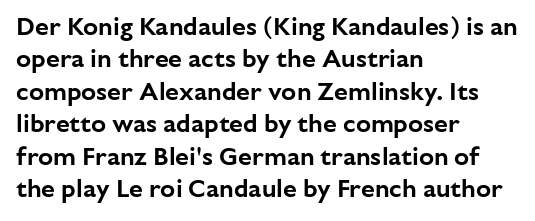
{"italic": "no", "underline": "no", "align": "left", "line_spacing": "normal", "line_spacing_ratio": 1.3, "letter_spacing": "normal", "letter_spacing_em": 0.0, "glyph_px": 25}
